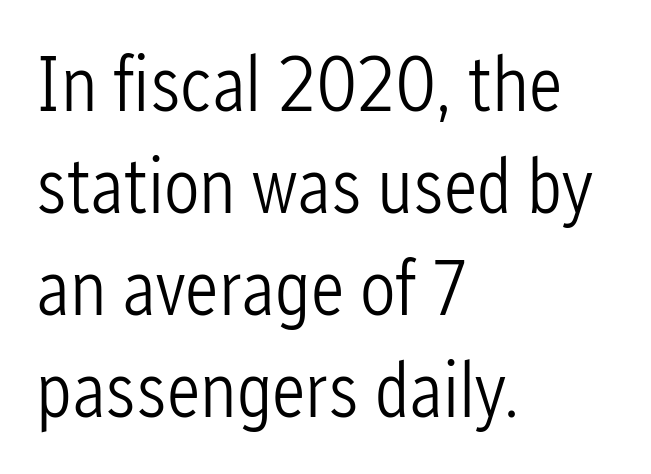
Q: Is the text bold? A: No.
Q: Is the text italic (slanted)? A: No, it is upright.
Q: Is the typeface a serif or a sans-serif typeface? A: Sans-serif.
Q: Is the text underlined? A: No.
Q: How is the paragraph aligned? A: Left-aligned.
Q: Is the spacing between letters normal or unusually wide? A: Normal.
Q: Is the spacing between lines tight, normal or loose? A: Normal.
Q: Width (condensed, normal, or wide)? A: Condensed.
Q: Stroke contrast? A: Low.
Q: x-height? A: Medium.
Q: Monospaced? A: No.
